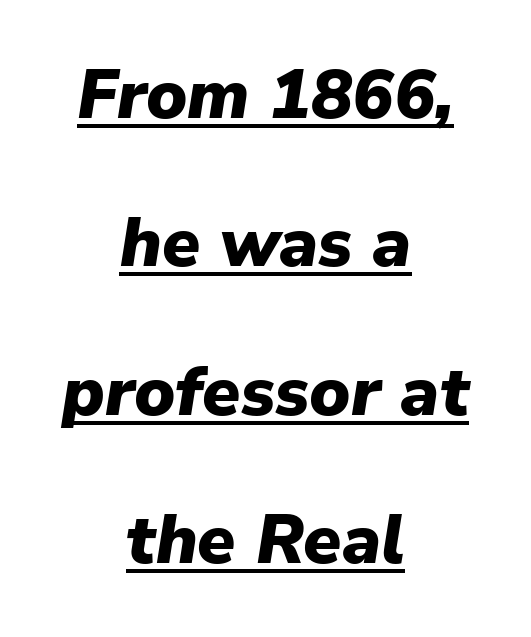
Strokes here are thick enough to call this a true bold. The passage shown is typed in a proportional face where columns would drift. The rendering keeps characters at their native spacing. Horizontal bands of white between lines are thick stripes.
